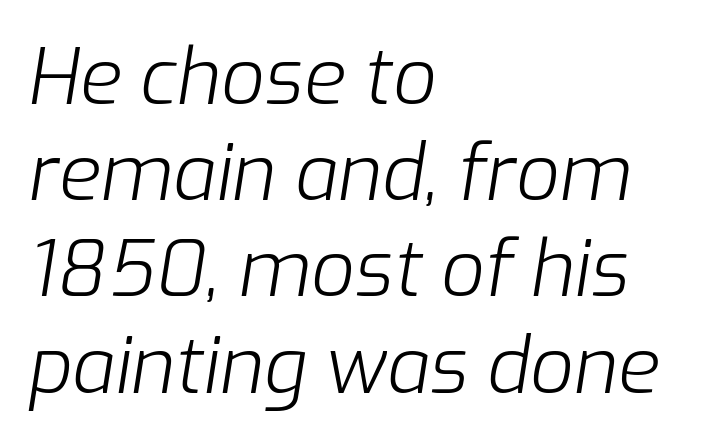
Heft: none added — not bold. Would a proofreader flag this as italicized? Yes. Underlining? Definitely not there. Tracking here is standard; glyphs follow each other at the usual distance.
